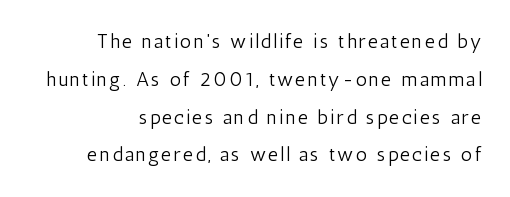
The image shows 20 px text type, upright; set line spacing 1.89x, not underlined.
